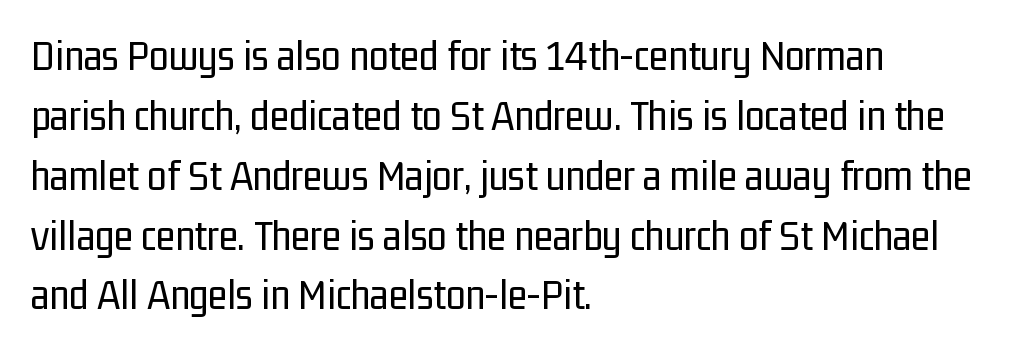
The image shows 44 px regular-weight, condensed sans-serif type, upright; set left-aligned, normal line spacing (1.36x), normal letter spacing, not underlined; low stroke contrast and a medium x-height.
